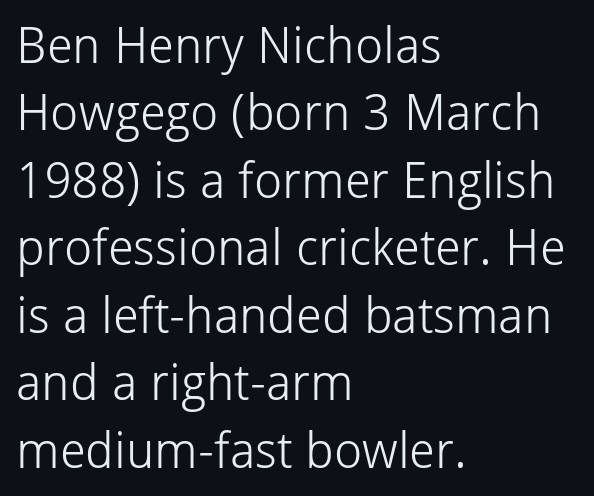
The image shows 50 px light sans-serif type, upright; set left-aligned, normal line spacing (1.35x), normal letter spacing, not underlined; low stroke contrast and a medium x-height.
